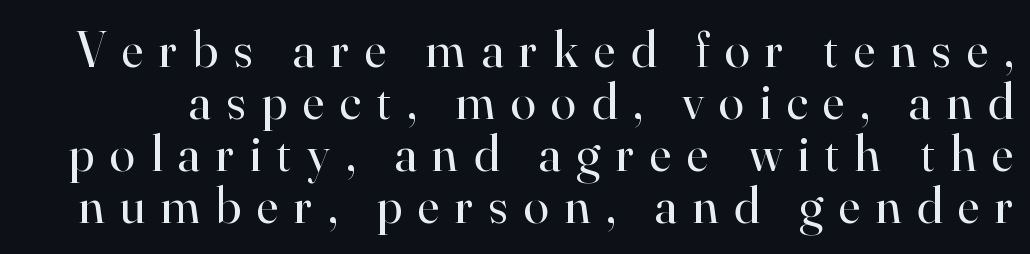
{"serif": "yes", "italic": "no", "bold": "no", "weight": "regular", "width": "normal", "stroke_contrast": "high", "x_height": "small", "monospaced": "no", "underline": "no", "line_spacing": "tight", "line_spacing_ratio": 1.02, "letter_spacing": "wide", "letter_spacing_em": 0.31, "glyph_px": 51}
